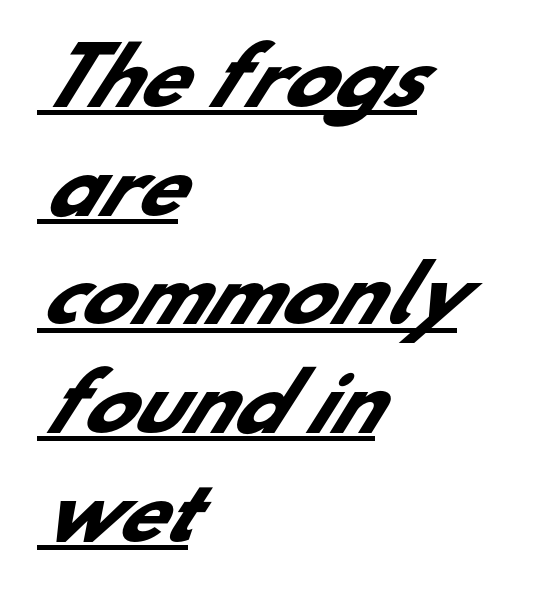
Compared with typical body copy, the letter spacing here is the same. Horizontal alignment here is leftward, the default for most running prose. The lettering is marked with a stroke running underneath it. The font is running at its bold setting. Quick note: interline space is typical. Is this a fixed-width face? No — the glyphs have proportional, varying widths.
